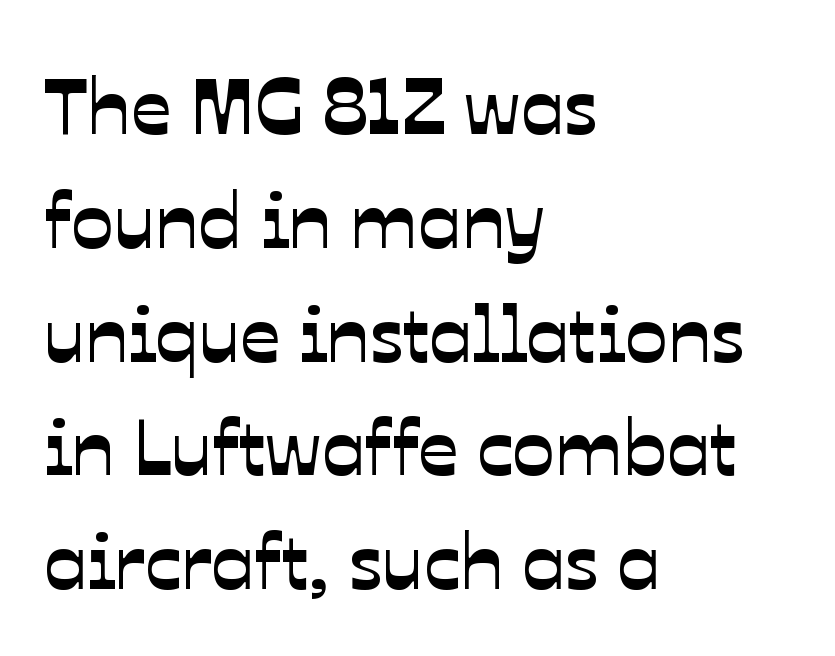
{"serif": "no", "width": "normal", "stroke_contrast": "low", "x_height": "medium", "monospaced": "no", "underline": "no", "align": "left", "line_spacing": "normal", "line_spacing_ratio": 1.44, "letter_spacing": "normal", "letter_spacing_em": 0.0, "glyph_px": 79}
